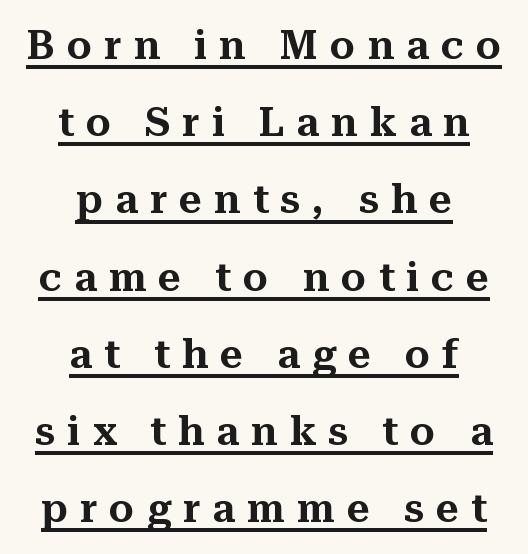
The image shows 40 px serif type, upright; set centered, loose line spacing (1.93x), unusually wide letter spacing (+0.3 em), underlined; medium stroke contrast and a medium x-height.
